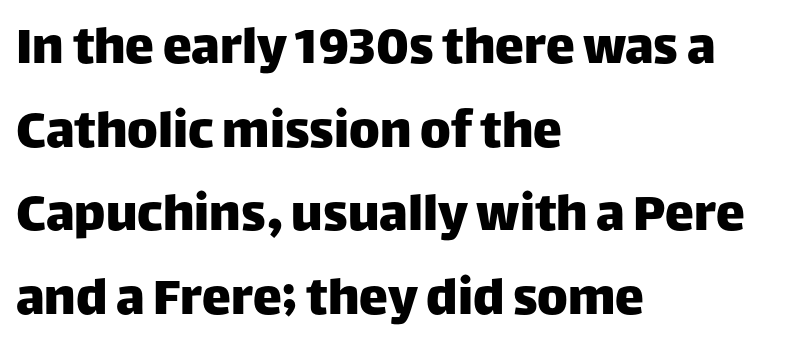
{"serif": "no", "italic": "no", "width": "normal", "stroke_contrast": "low", "x_height": "large", "monospaced": "no", "underline": "no", "align": "left", "line_spacing": "normal", "line_spacing_ratio": 1.44, "letter_spacing": "normal", "letter_spacing_em": 0.0, "glyph_px": 58}
